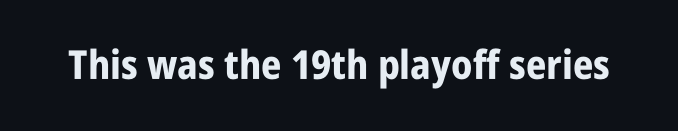
The image shows 40 px bold, condensed sans-serif type, upright; set normal letter spacing, not underlined; low stroke contrast and a large x-height.
